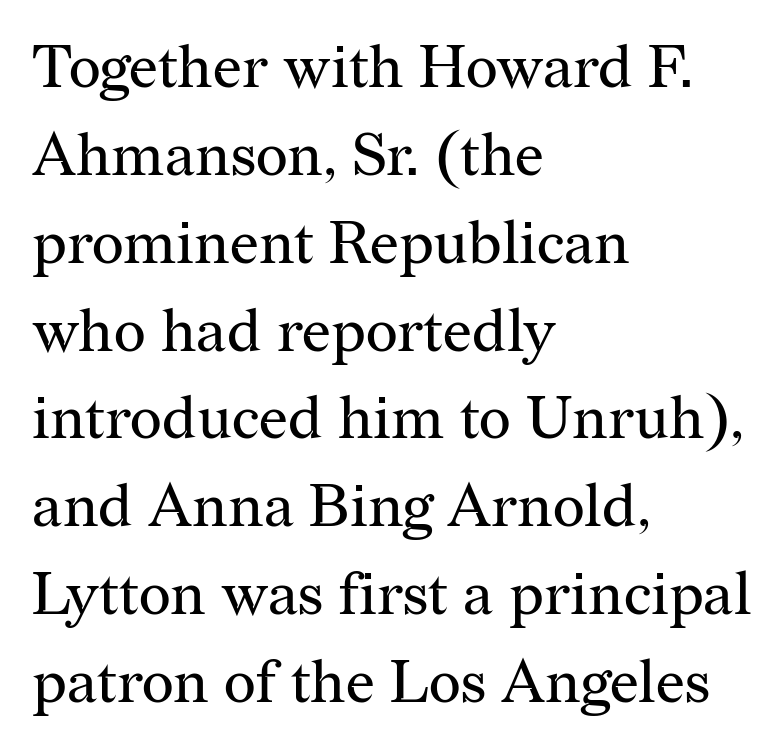
Q: Is the text bold? A: No.
Q: Is the text italic (slanted)? A: No, it is upright.
Q: Is the typeface a serif or a sans-serif typeface? A: Serif.
Q: Is the text underlined? A: No.
Q: How is the paragraph aligned? A: Left-aligned.
Q: Is the spacing between letters normal or unusually wide? A: Normal.
Q: Is the spacing between lines tight, normal or loose? A: Normal.
Q: Width (condensed, normal, or wide)? A: Normal.
Q: Stroke contrast? A: Medium.
Q: x-height? A: Medium.
Q: Monospaced? A: No.
